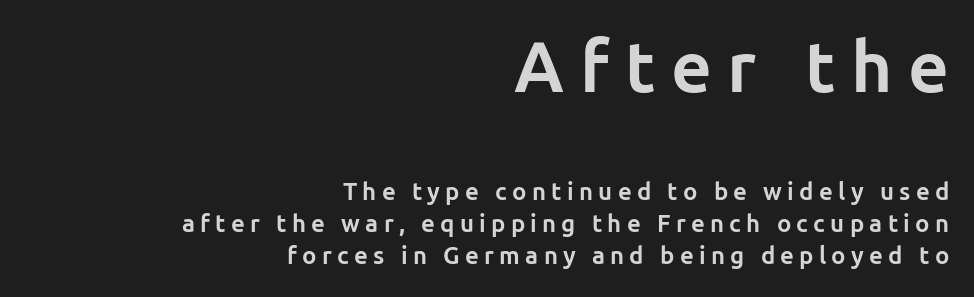
The image shows 71 px bold sans-serif type, upright; set right-aligned, normal line spacing (1.34x), unusually wide letter spacing (+0.22 em), not underlined; the first (top) block is 2.96x larger; low stroke contrast and a medium x-height.
